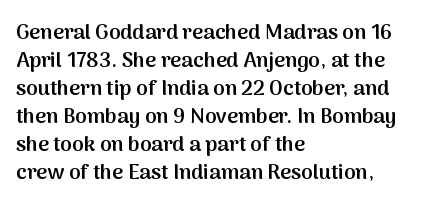
{"italic": "no", "bold": "semi", "underline": "no", "align": "left", "line_spacing": "normal", "line_spacing_ratio": 1.33, "letter_spacing": "normal", "letter_spacing_em": 0.0, "glyph_px": 21}
